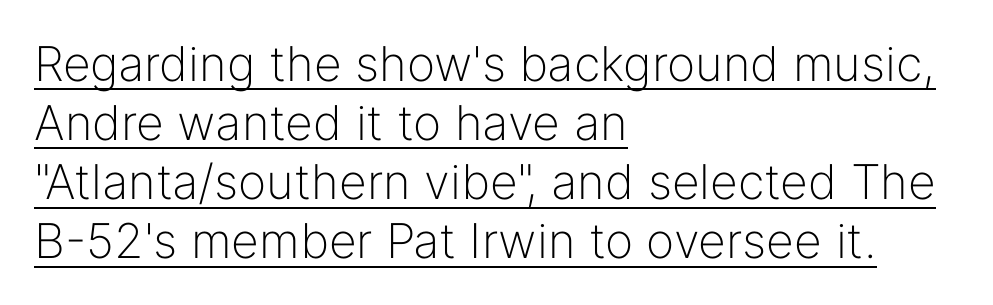
Spacing verdict: proportional, widths tailored to each character. Caption: multi-line text, flush left, ragged right. This rendering leaves character spacing at its baseline value. The specimen includes a rule beneath the text block's lines. The typeface chosen for these lines omits serifs. Nope, not italic — everything's standing straight.
